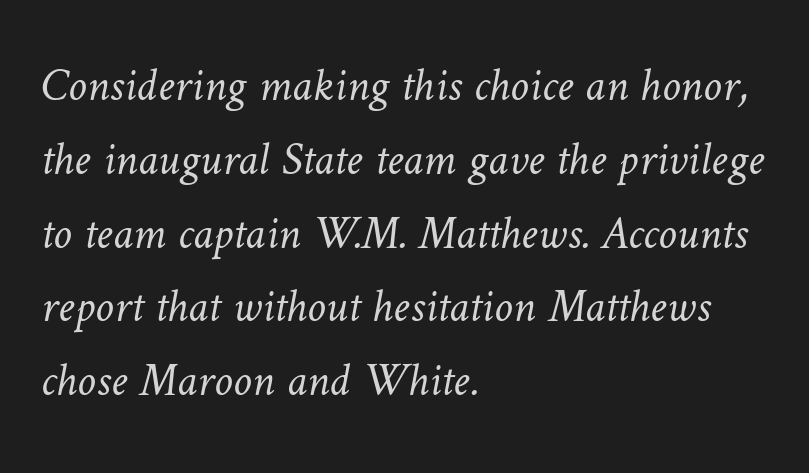
Caption: standard tracking, unaltered. Is there much room between lines? A standard amount, neither cramped nor airy. Heft: none added — not bold. The specimen omits any rule beneath the text block's lines. Looks like regular typesetting: each glyph gets only the width it needs. These lines stack with their left ends in a neat column.
